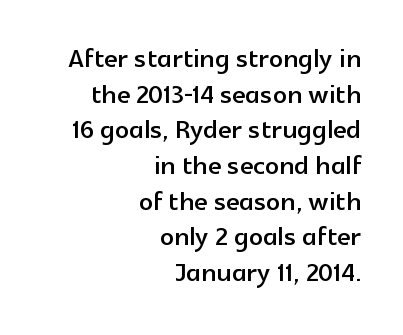
Quick note: underline off. The letterforms sit shoulder to shoulder at normal distance. The lettering stays uniformly vertical, giving the passage a roman look. No feet cap the strokes, marking this as sans-serif type. This sample has the flowing, uneven cadence of proportional lettering.
